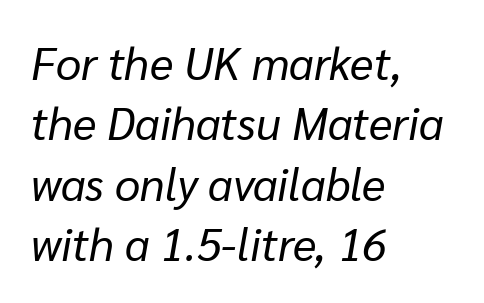
Which margin do the lines hug? The left one — the right edge is uneven. Notice how the stems are inclined rather than vertical — that's the hallmark of italics. Nothing heavy about these letters — not bold at all. Students, observe: this is what conventionally led text looks like. Honestly, there is no underline to notice here at all. Is the letter spacing exaggerated? No — it looks like the ordinary default.
